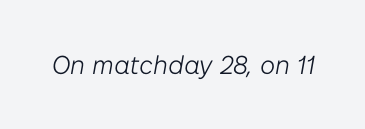
The image shows 26 px text type, italic (leaning right); set normal letter spacing, not underlined.
